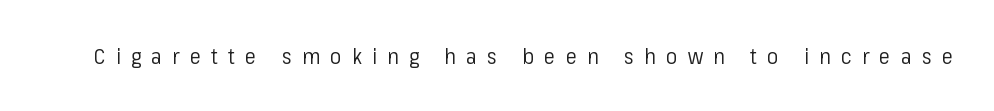
Q: Is the text bold? A: No.
Q: Is the text italic (slanted)? A: No, it is upright.
Q: Is the text underlined? A: No.
Q: Is the spacing between letters normal or unusually wide? A: Unusually wide.
